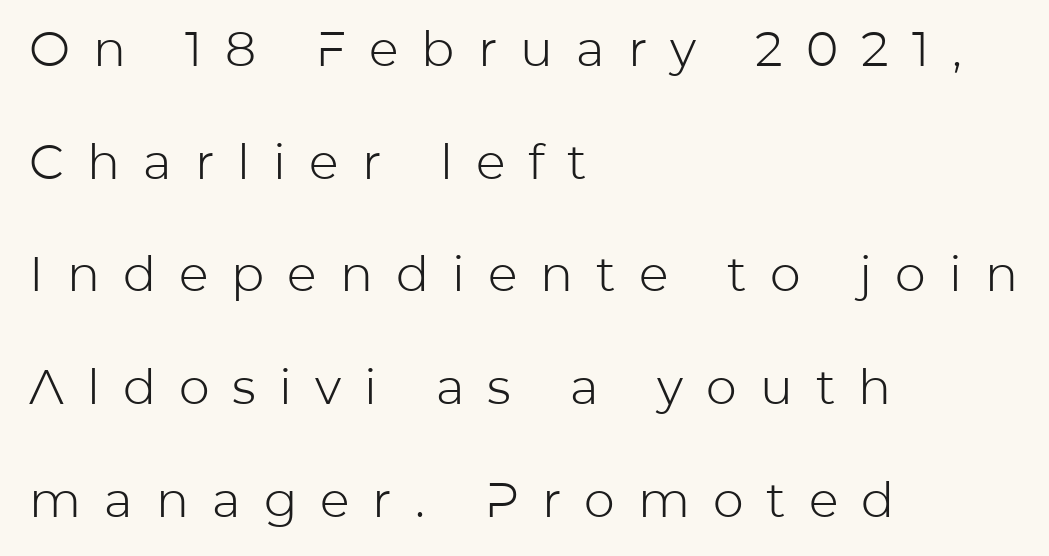
The image shows 49 px light sans-serif type, upright; set left-aligned, loose line spacing (2.3x), unusually wide letter spacing (+0.47 em), not underlined; low stroke contrast and a medium x-height.
